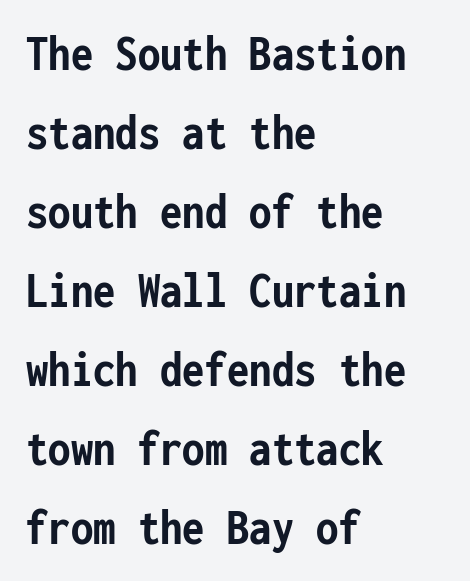
{"serif": "no", "italic": "no", "bold": "yes", "weight": "semibold", "width": "condensed", "stroke_contrast": "low", "x_height": "medium", "monospaced": "yes", "underline": "no", "align": "left", "line_spacing": "normal", "line_spacing_ratio": 1.55, "letter_spacing": "normal", "letter_spacing_em": 0.0, "glyph_px": 51}
